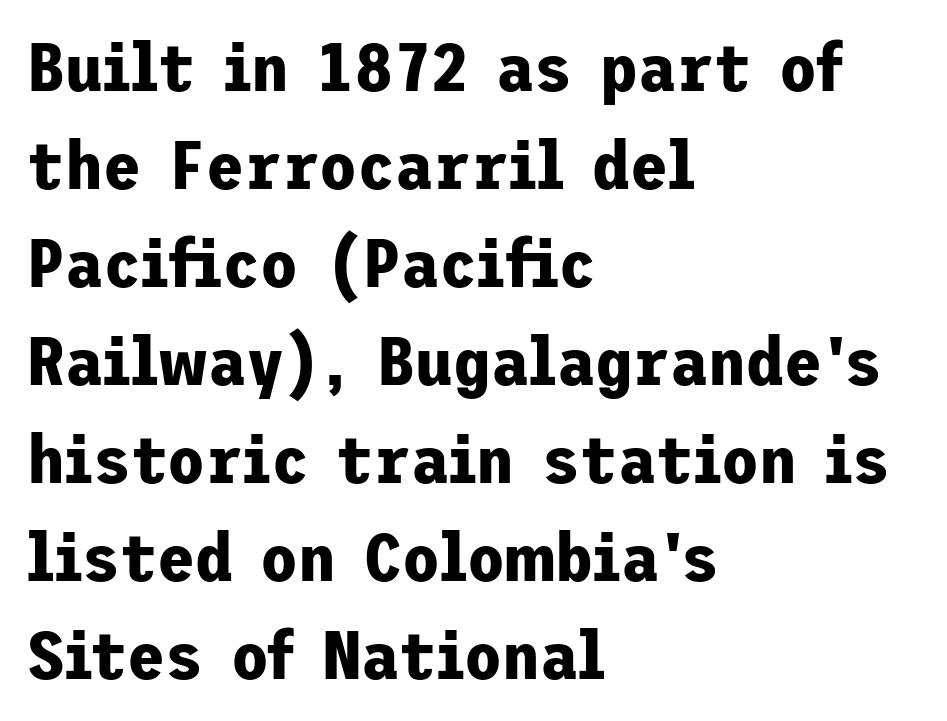
The passage shown stacks its lines at a standard gap. Underlining? Definitely not there. The font family rendered here belongs to the sans-serif group. Observe the ordinary spacing: letters are neighbours, not strangers.
